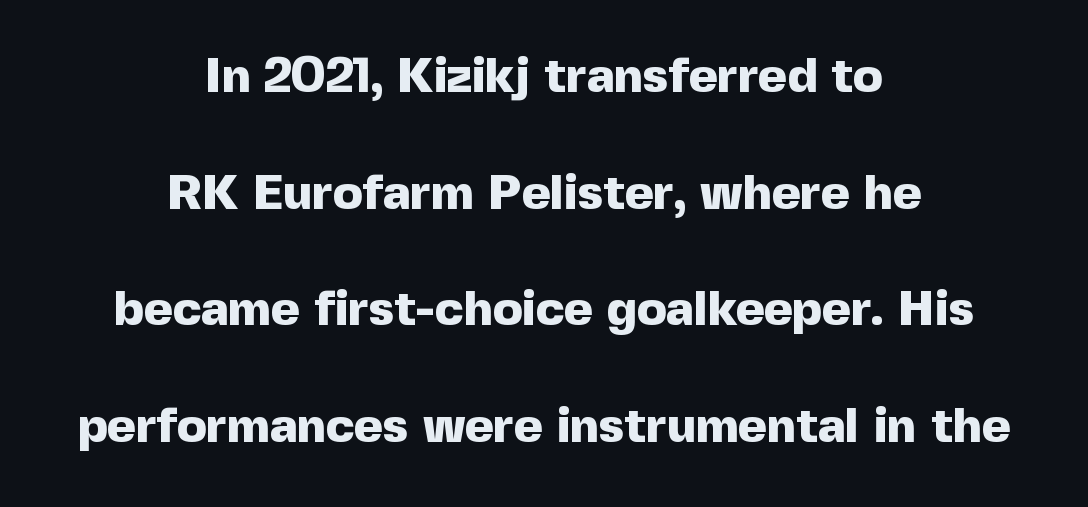
Q: Is the text bold? A: Yes.
Q: Is the text italic (slanted)? A: No, it is upright.
Q: Is the typeface a serif or a sans-serif typeface? A: Sans-serif.
Q: Is the text underlined? A: No.
Q: How is the paragraph aligned? A: Centered.
Q: Is the spacing between letters normal or unusually wide? A: Normal.
Q: Is the spacing between lines tight, normal or loose? A: Loose.
Q: Width (condensed, normal, or wide)? A: Normal.
Q: x-height? A: Medium.
Q: Monospaced? A: No.
